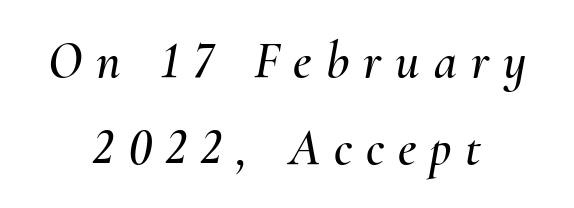
Q: Is the text italic (slanted)? A: Yes, it leans right by about 10 degrees.
Q: Is the text underlined? A: No.
Q: How is the paragraph aligned? A: Centered.
Q: Is the spacing between letters normal or unusually wide? A: Unusually wide.
Q: Is the spacing between lines tight, normal or loose? A: Normal.
Q: Width (condensed, normal, or wide)? A: Normal.
Q: Stroke contrast? A: Medium.
Q: x-height? A: Small.
Q: Monospaced? A: No.
